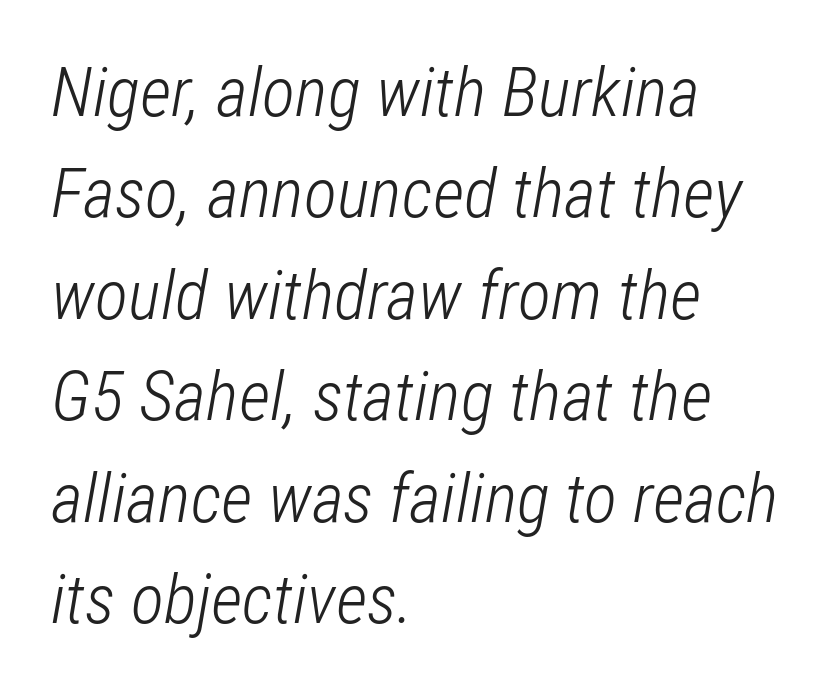
{"italic": "yes", "lean": "right", "slant_degrees": 12, "bold": "no", "weight": "light", "width": "condensed", "stroke_contrast": "low", "x_height": "medium", "monospaced": "no", "underline": "no", "align": "left", "line_spacing": "normal", "line_spacing_ratio": 1.47, "letter_spacing": "normal", "letter_spacing_em": 0.0, "glyph_px": 69}
